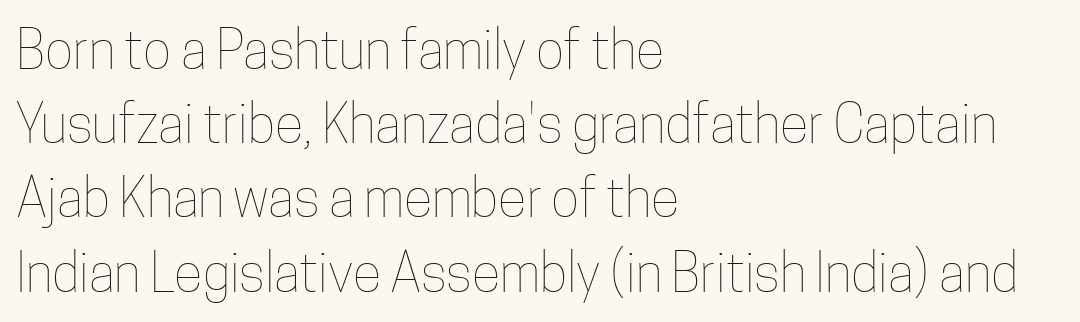
{"italic": "no", "bold": "no", "weight": "thin", "width": "condensed", "stroke_contrast": "low", "x_height": "medium", "monospaced": "no", "underline": "no", "align": "left", "line_spacing": "normal", "line_spacing_ratio": 1.4, "letter_spacing": "normal", "letter_spacing_em": 0.0, "glyph_px": 53}
